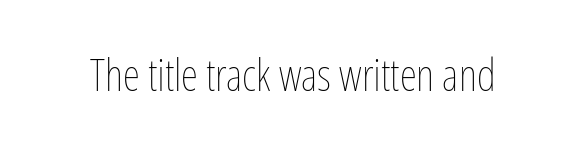
{"italic": "no", "bold": "no", "weight": "thin", "width": "condensed", "stroke_contrast": "low", "x_height": "medium", "monospaced": "no", "underline": "no", "letter_spacing": "normal", "letter_spacing_em": 0.0, "glyph_px": 44}
